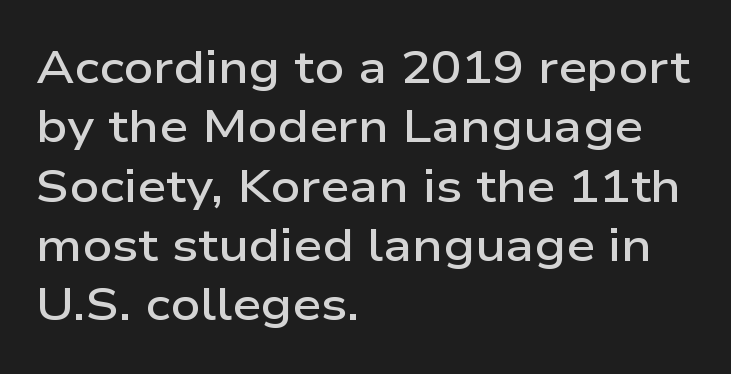
{"serif": "no", "italic": "no", "bold": "semi", "weight": "semibold", "width": "wide", "stroke_contrast": "low", "x_height": "medium", "monospaced": "no", "underline": "no", "align": "left", "line_spacing": "normal", "line_spacing_ratio": 1.29, "letter_spacing": "normal", "letter_spacing_em": 0.0, "glyph_px": 46}
